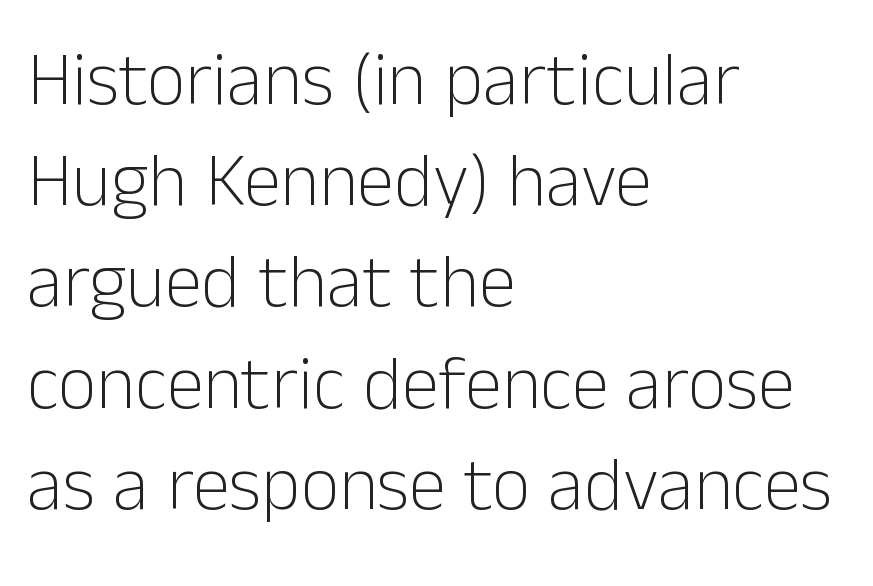
The image shows 75 px light sans-serif type, upright; set left-aligned, normal line spacing (1.35x), normal letter spacing, not underlined; low stroke contrast and a medium x-height.
